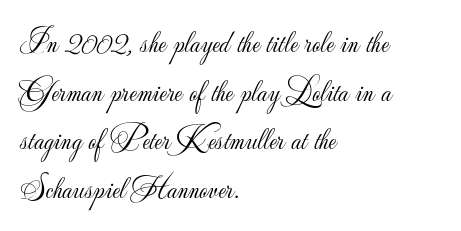
{"serif": "no", "bold": "no", "weight": "light", "width": "normal", "stroke_contrast": "low", "x_height": "small", "monospaced": "no", "underline": "no", "align": "left", "line_spacing": "normal", "line_spacing_ratio": 1.52, "letter_spacing": "normal", "letter_spacing_em": 0.0, "glyph_px": 32}
